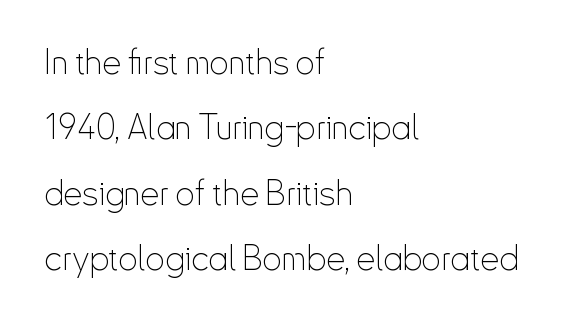
{"serif": "no", "italic": "no", "bold": "no", "weight": "thin", "width": "condensed", "stroke_contrast": "low", "x_height": "small", "monospaced": "no", "underline": "no", "align": "left", "line_spacing": "loose", "line_spacing_ratio": 1.92, "letter_spacing": "normal", "letter_spacing_em": 0.0, "glyph_px": 34}
